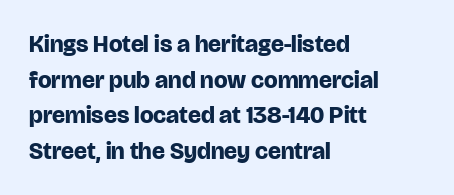
Q: Is the text bold? A: Yes.
Q: Is the text italic (slanted)? A: No, it is upright.
Q: Is the text underlined? A: No.
Q: How is the paragraph aligned? A: Left-aligned.
Q: Is the spacing between letters normal or unusually wide? A: Normal.
Q: Is the spacing between lines tight, normal or loose? A: Normal.
